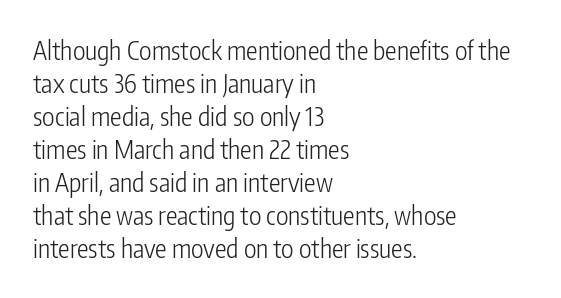
{"italic": "no", "bold": "no", "underline": "no", "align": "left", "line_spacing": "normal", "line_spacing_ratio": 1.27, "letter_spacing": "normal", "letter_spacing_em": 0.0, "glyph_px": 26}
